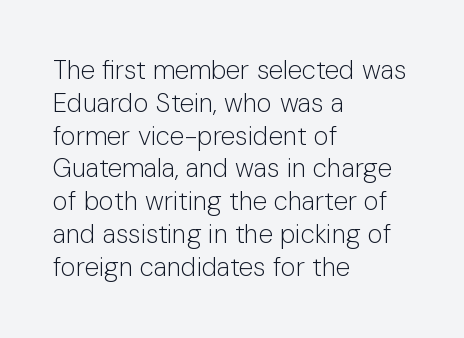
Q: Is the text bold? A: No.
Q: Is the text italic (slanted)? A: No, it is upright.
Q: Is the text underlined? A: No.
Q: How is the paragraph aligned? A: Left-aligned.
Q: Is the spacing between letters normal or unusually wide? A: Normal.
Q: Is the spacing between lines tight, normal or loose? A: Normal.
